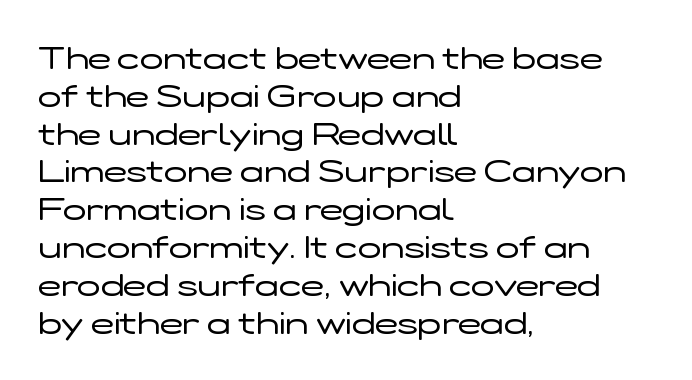
Q: Is the text bold? A: No.
Q: Is the text italic (slanted)? A: No, it is upright.
Q: Is the typeface a serif or a sans-serif typeface? A: Sans-serif.
Q: Is the text underlined? A: No.
Q: How is the paragraph aligned? A: Left-aligned.
Q: Is the spacing between letters normal or unusually wide? A: Normal.
Q: Width (condensed, normal, or wide)? A: Wide.
Q: Stroke contrast? A: Low.
Q: x-height? A: Medium.
Q: Monospaced? A: No.
